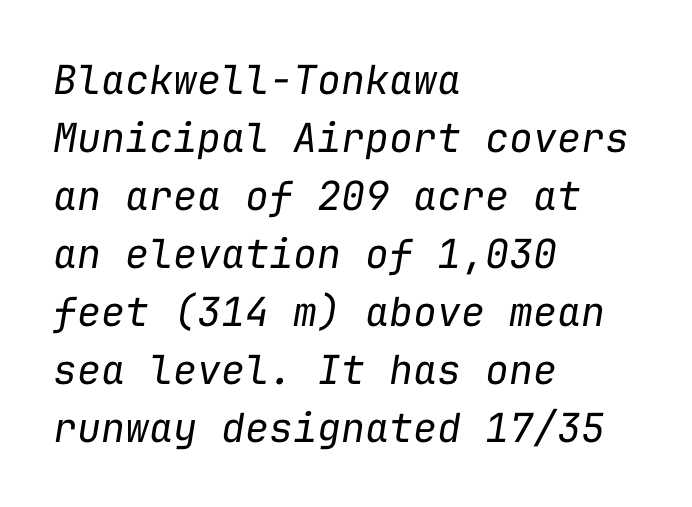
Q: Is the text bold? A: No.
Q: Is the text italic (slanted)? A: Yes, it leans right by about 9 degrees.
Q: Is the text underlined? A: No.
Q: How is the paragraph aligned? A: Left-aligned.
Q: Is the spacing between letters normal or unusually wide? A: Normal.
Q: Is the spacing between lines tight, normal or loose? A: Normal.
Q: Width (condensed, normal, or wide)? A: Normal.
Q: Stroke contrast? A: Low.
Q: x-height? A: Medium.
Q: Monospaced? A: Yes.
